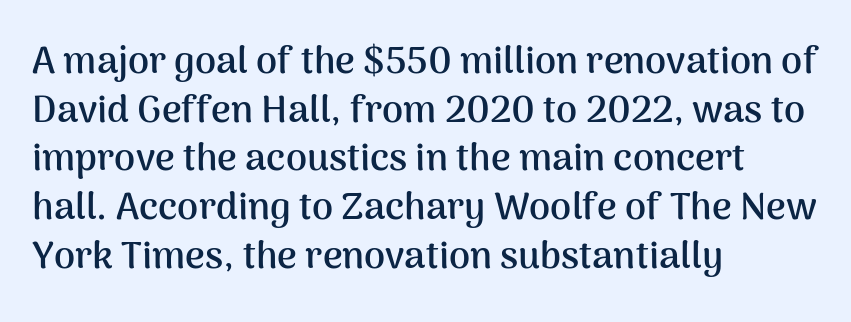
{"serif": "no", "italic": "no", "bold": "yes", "weight": "semibold", "width": "normal", "stroke_contrast": "medium", "x_height": "medium", "monospaced": "no", "underline": "no", "align": "left", "line_spacing": "normal", "line_spacing_ratio": 1.28, "letter_spacing": "normal", "letter_spacing_em": 0.0, "glyph_px": 38}
